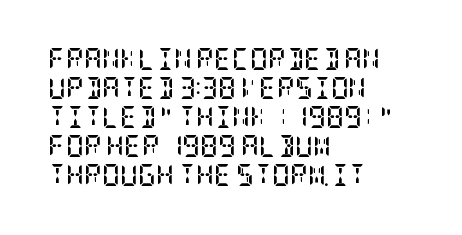
{"italic": "no", "bold": "yes", "underline": "no", "align": "left", "line_spacing": "normal", "line_spacing_ratio": 1.32, "letter_spacing": "normal", "letter_spacing_em": 0.0, "glyph_px": 22}
